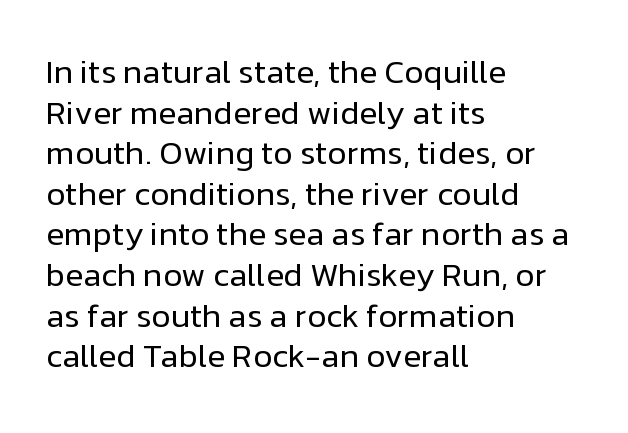
{"serif": "no", "italic": "no", "bold": "no", "weight": "regular", "width": "normal", "stroke_contrast": "low", "x_height": "medium", "monospaced": "no", "underline": "no", "align": "left", "line_spacing_ratio": 1.23, "letter_spacing": "normal", "letter_spacing_em": 0.0, "glyph_px": 33}
